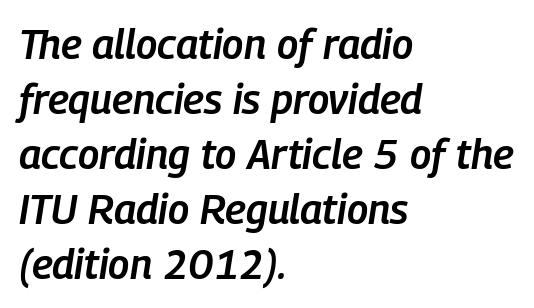
A bare baseline throughout the passage. The letters are semibold — heavier than regular but short of a full bold. The axis of the letterforms is tilted away from vertical. The type is set solid horizontally, with unmodified tracking. Summary of vertical rhythm: regular, with standard interline spacing. Looks like regular typesetting: each glyph gets only the width it needs.
